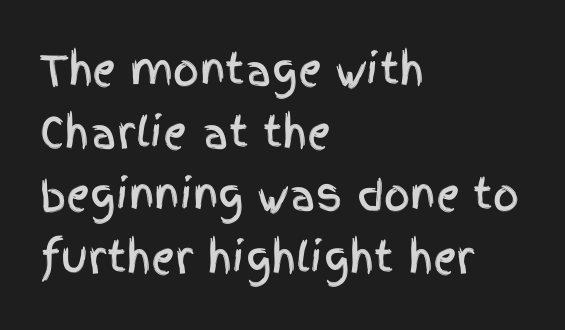
The image shows 41 px condensed sans-serif type, upright; set left-aligned, normal line spacing (1.53x), normal letter spacing, not underlined; a large x-height.
